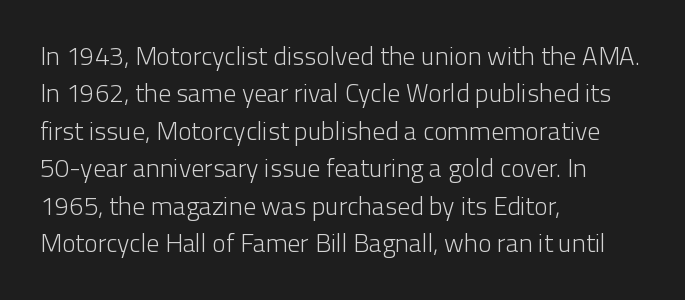
Is the letter spacing exaggerated? No — it looks like the ordinary default. This block has exactly the height ordinary leading produces. This is the regular roman posture of the typeface. Weight: not bold — regular or lighter.
